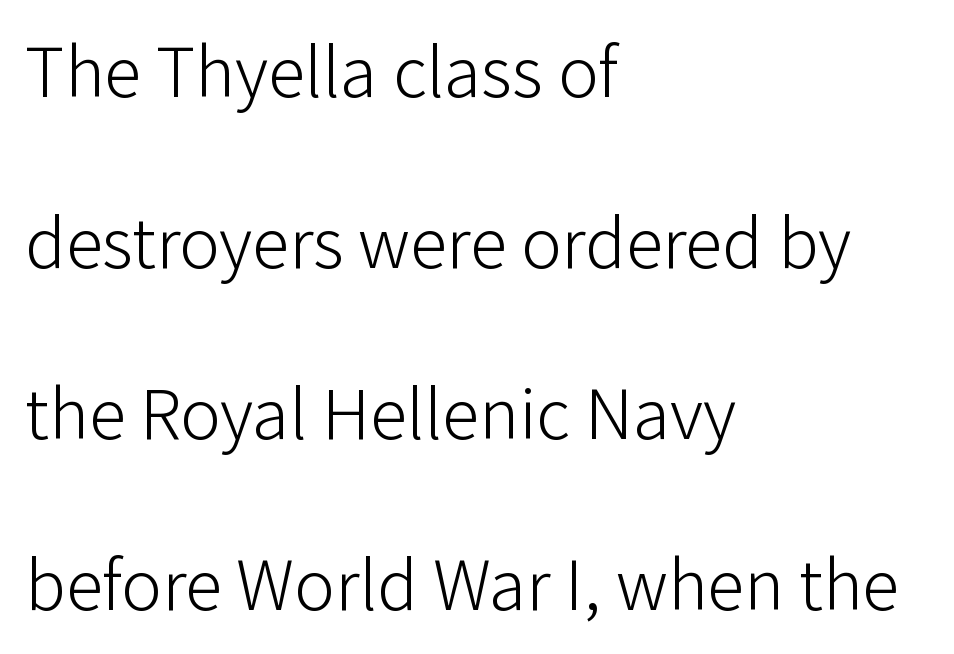
The image shows 75 px light sans-serif type, upright; set left-aligned, loose line spacing (2.28x), normal letter spacing, not underlined; low stroke contrast and a medium x-height.
